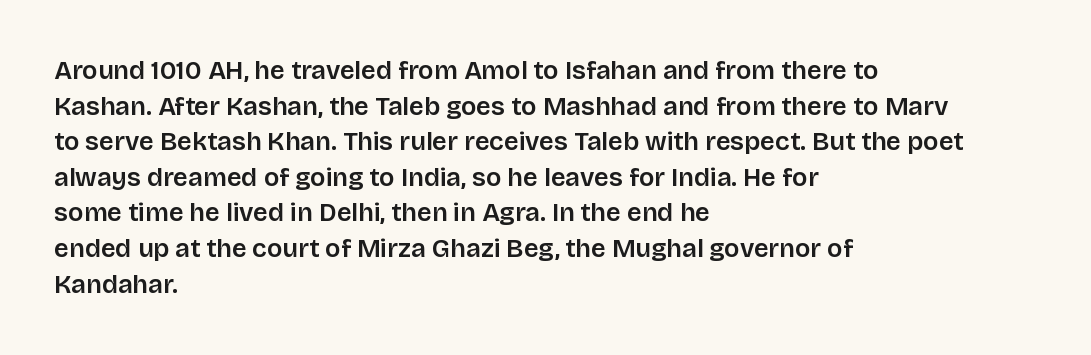
Q: Is the text bold? A: Semi-bold.
Q: Is the text italic (slanted)? A: No, it is upright.
Q: Is the text underlined? A: No.
Q: How is the paragraph aligned? A: Left-aligned.
Q: Is the spacing between letters normal or unusually wide? A: Normal.
Q: Is the spacing between lines tight, normal or loose? A: Normal.
